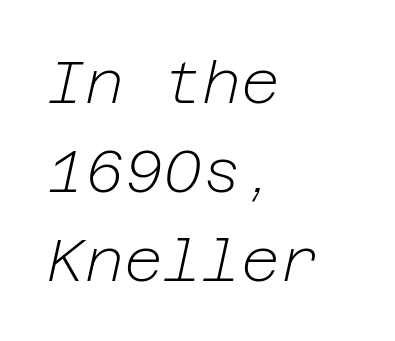
Beneath every word, the page is bare. Where is the straight margin? On the left. The axis of the letterforms is tilted away from vertical. The leading is moderate, giving the passage an even texture.
